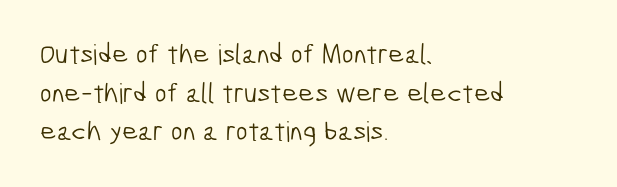
{"serif": "no", "bold": "no", "weight": "light", "width": "condensed", "stroke_contrast": "low", "x_height": "medium", "monospaced": "no", "underline": "no", "align": "left", "line_spacing": "normal", "line_spacing_ratio": 1.38, "letter_spacing": "normal", "letter_spacing_em": 0.0, "glyph_px": 28}
